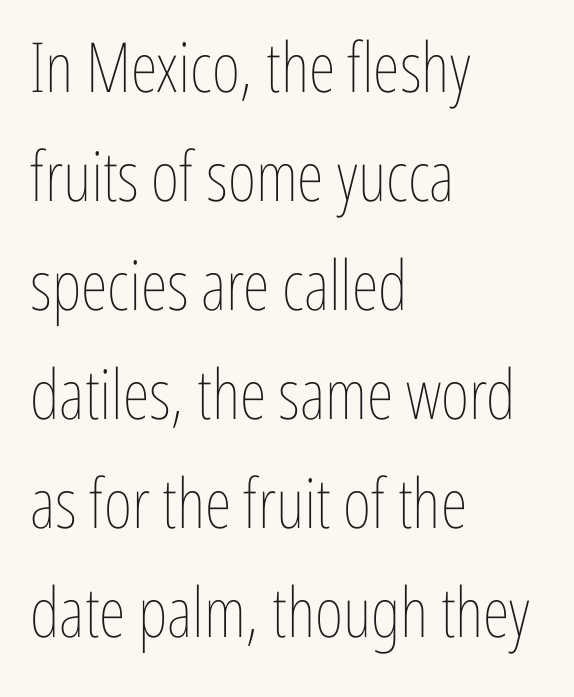
Q: Is the text bold? A: No.
Q: Is the text italic (slanted)? A: No, it is upright.
Q: Is the text underlined? A: No.
Q: How is the paragraph aligned? A: Left-aligned.
Q: Is the spacing between letters normal or unusually wide? A: Normal.
Q: Is the spacing between lines tight, normal or loose? A: Normal.
Q: Width (condensed, normal, or wide)? A: Condensed.
Q: Stroke contrast? A: Low.
Q: x-height? A: Medium.
Q: Monospaced? A: No.
